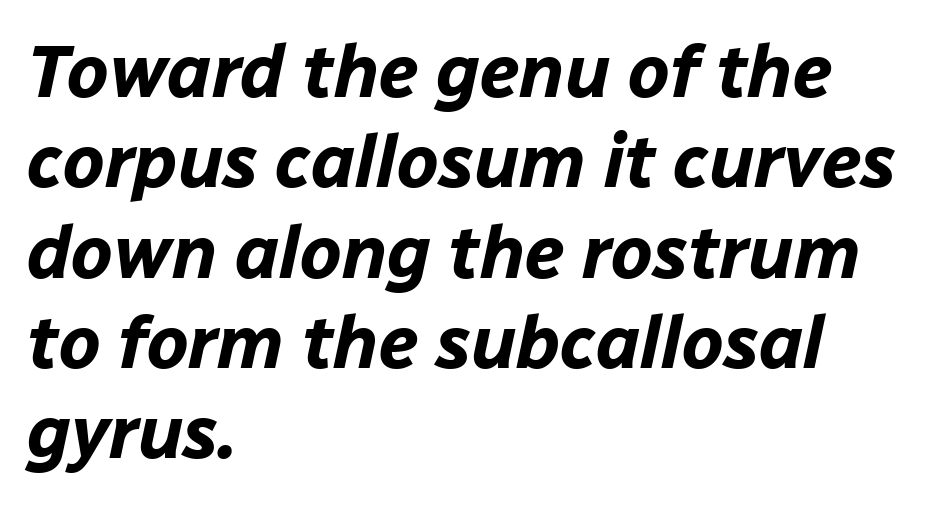
The image shows 74 px bold type, italic (leaning right); set left-aligned, line spacing 1.22x, normal letter spacing, not underlined; low stroke contrast and a medium x-height.
